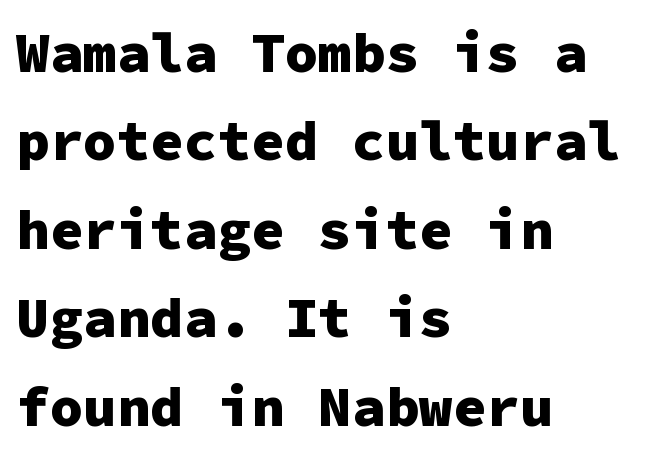
The image shows 56 px heavy sans-serif type, upright, monospaced; set left-aligned, normal line spacing (1.58x), normal letter spacing, not underlined; low stroke contrast and a medium x-height.
